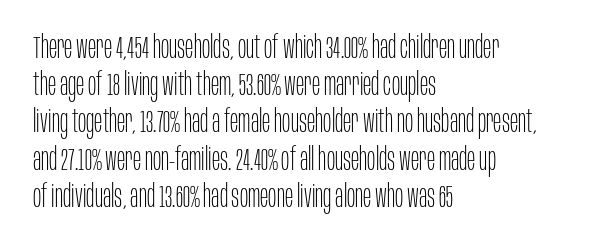
The image shows 31 px thin, condensed sans-serif type, upright; set left-aligned, line spacing 1.2x, normal letter spacing, not underlined; low stroke contrast and a large x-height.
